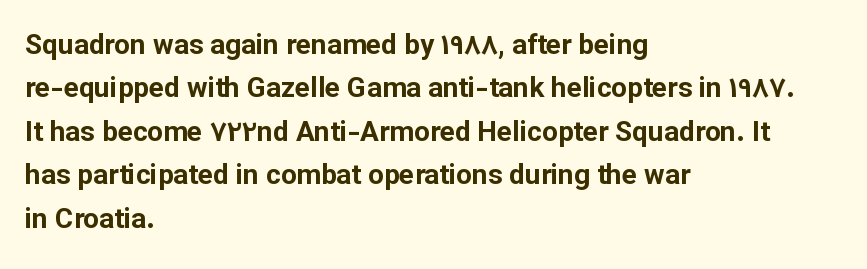
This sample uses plain, unmodified letter spacing. Pretty heavy lettering here — definitely bold. Descenders are the only things crossing below the line. I'd call this a sans setting — the letters go barefoot. Characters remain perfectly vertical along every line. Horizontally, the lines are justified to the leading edge only.
